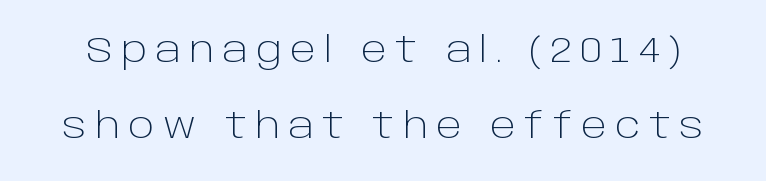
Q: Is the text bold? A: No.
Q: Is the text italic (slanted)? A: No, it is upright.
Q: Is the typeface a serif or a sans-serif typeface? A: Sans-serif.
Q: Is the text underlined? A: No.
Q: Is the spacing between letters normal or unusually wide? A: Unusually wide.
Q: Is the spacing between lines tight, normal or loose? A: Loose.
Q: Width (condensed, normal, or wide)? A: Normal.
Q: Stroke contrast? A: Low.
Q: x-height? A: Large.
Q: Monospaced? A: No.
